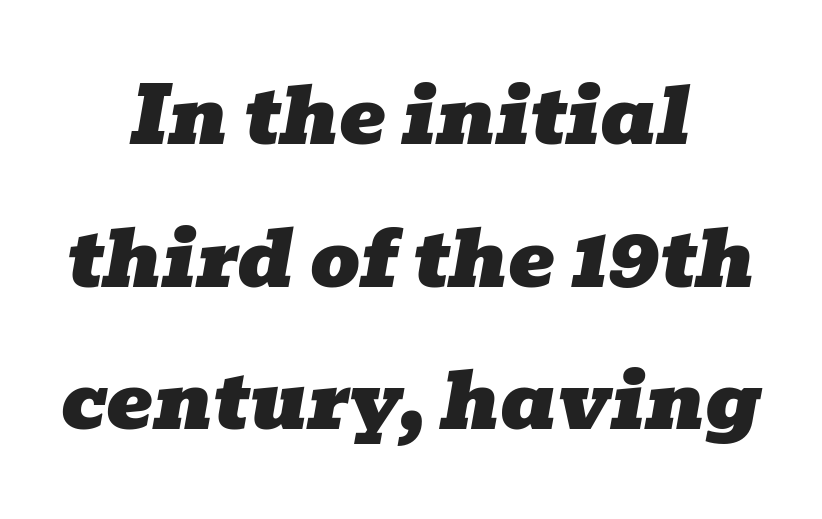
{"serif": "yes", "italic": "yes", "lean": "right", "slant_degrees": 10, "width": "wide", "stroke_contrast": "low", "x_height": "medium", "monospaced": "no", "underline": "no", "align": "center", "line_spacing_ratio": 1.83, "letter_spacing": "normal", "letter_spacing_em": 0.0, "glyph_px": 78}
